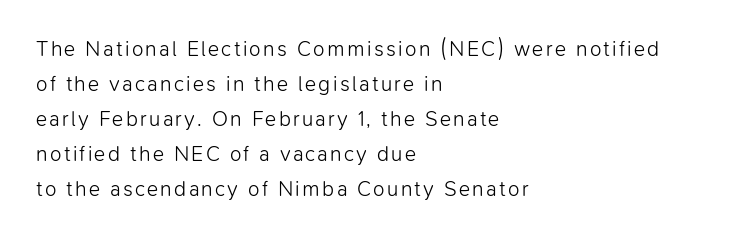
Each new line begins a customary step beneath the previous one. Every stem runs plumb, perpendicular to the baseline. Ink coverage per letter is moderate at most. Descenders are the only things crossing below the line.
